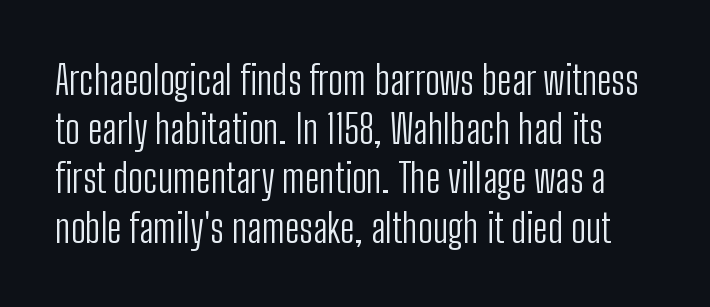
The image shows 40 px light, condensed sans-serif type, upright; set line spacing 1.23x, normal letter spacing, not underlined; low stroke contrast and a medium x-height.
